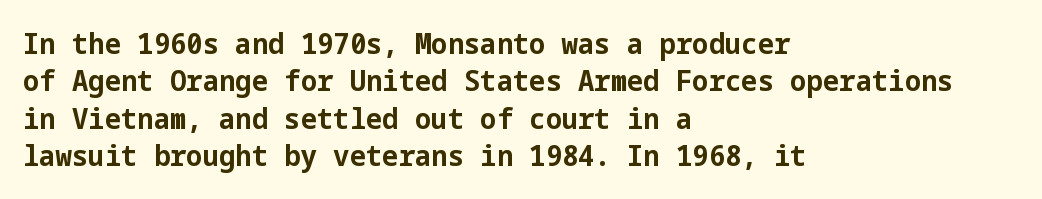
{"serif": "no", "italic": "no", "bold": "yes", "weight": "bold", "width": "normal", "stroke_contrast": "low", "x_height": "medium", "underline": "no", "align": "left", "line_spacing": "normal", "line_spacing_ratio": 1.29, "letter_spacing": "normal", "letter_spacing_em": 0.0, "glyph_px": 29}
